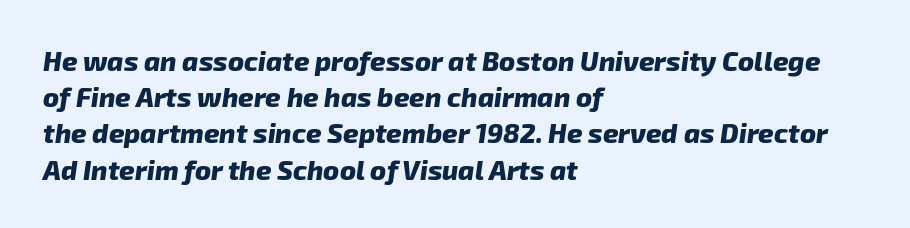
Q: Is the text bold? A: Yes.
Q: Is the text underlined? A: No.
Q: How is the paragraph aligned? A: Left-aligned.
Q: Is the spacing between letters normal or unusually wide? A: Normal.
Q: Is the spacing between lines tight, normal or loose? A: Normal.
